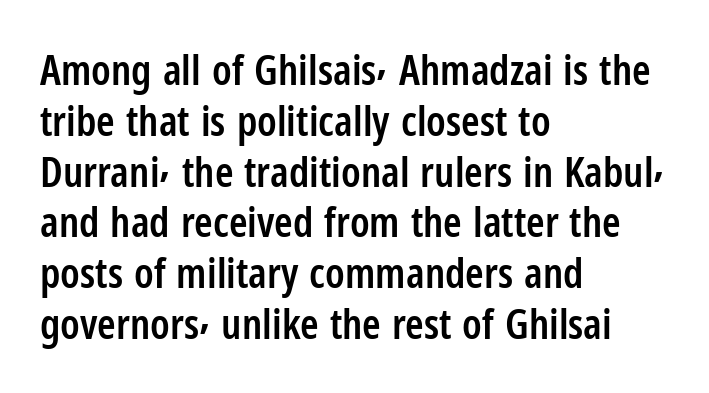
The image shows 42 px semibold, condensed sans-serif type, upright; set left-aligned, line spacing 1.21x, normal letter spacing, not underlined; low stroke contrast and a medium x-height.
